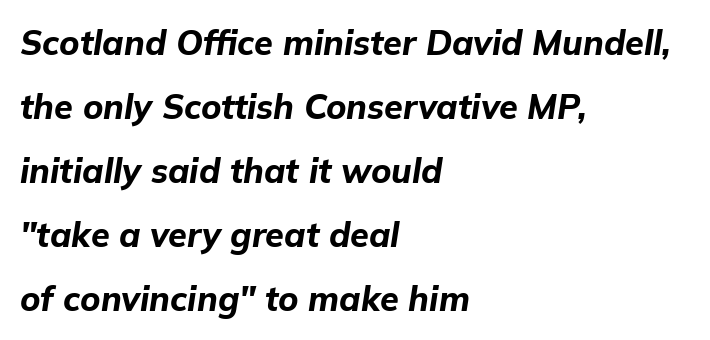
Q: Is the text bold? A: Yes.
Q: Is the text italic (slanted)? A: Yes, it leans right by about 9 degrees.
Q: Is the text underlined? A: No.
Q: How is the paragraph aligned? A: Left-aligned.
Q: Is the spacing between letters normal or unusually wide? A: Normal.
Q: Width (condensed, normal, or wide)? A: Normal.
Q: Stroke contrast? A: Low.
Q: x-height? A: Medium.
Q: Monospaced? A: No.
